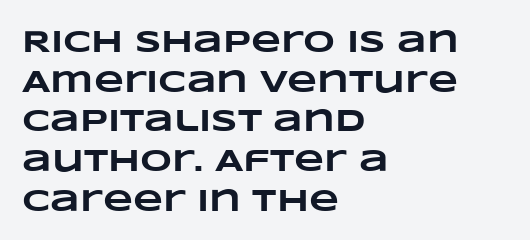
Q: Is the text bold? A: Yes.
Q: Is the text underlined? A: No.
Q: How is the paragraph aligned? A: Left-aligned.
Q: Is the spacing between letters normal or unusually wide? A: Normal.
Q: Is the spacing between lines tight, normal or loose? A: Normal.
Q: Width (condensed, normal, or wide)? A: Wide.
Q: Stroke contrast? A: Low.
Q: x-height? A: Large.
Q: Monospaced? A: No.
